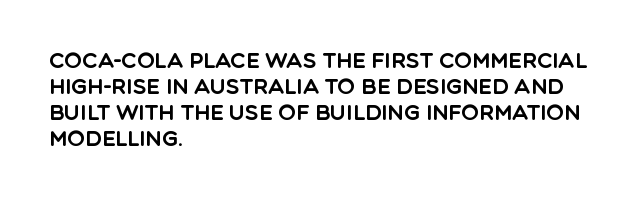
The image shows 21 px text type, upright; set left-aligned, line spacing 1.24x, normal letter spacing, not underlined.
